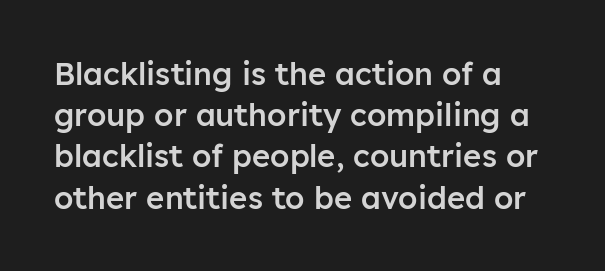
A semibold gives these letters moderate extra thickness, short of bold. Spacing verdict: proportional, widths tailored to each character. Check the space under the baseline: it is left empty. Serifs: no, the terminals of the letterforms are clean. Summary of vertical rhythm: regular, with standard interline spacing.
